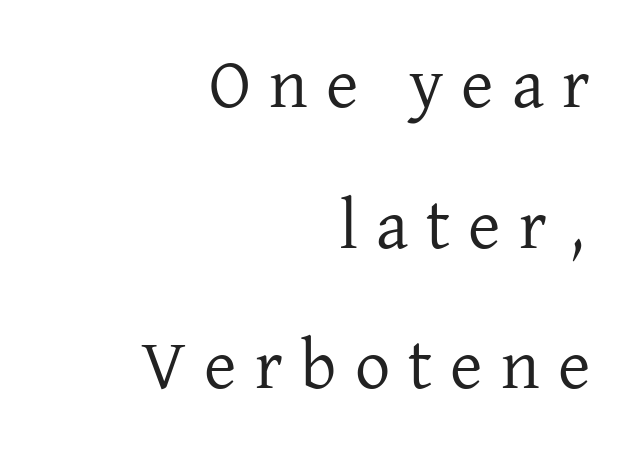
No extra ink here — the face is not bold. These lines were composed using upright roman letters. These lines have a slow, spaced-out rhythm from letter to letter. Descenders are the only things crossing below the line. Leading: increased.
